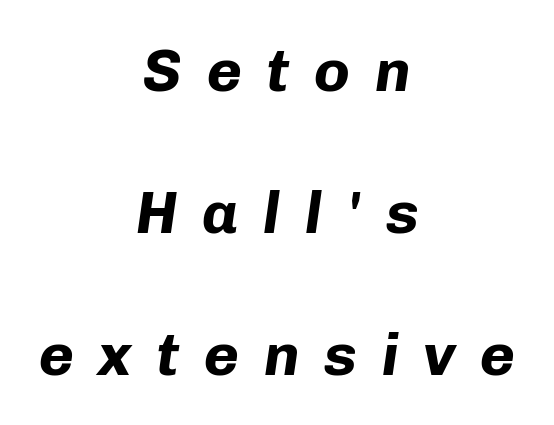
The image shows 60 px bold type, italic (leaning right); set centered, loose line spacing (2.37x), unusually wide letter spacing (+0.41 em), not underlined; low stroke contrast and a medium x-height.
